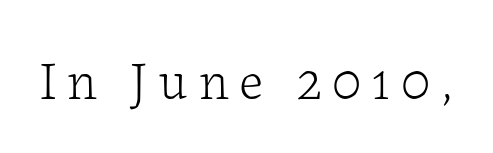
Q: Is the text bold? A: No.
Q: Is the text italic (slanted)? A: No, it is upright.
Q: Is the typeface a serif or a sans-serif typeface? A: Serif.
Q: Is the text underlined? A: No.
Q: Is the spacing between letters normal or unusually wide? A: Unusually wide.
Q: Width (condensed, normal, or wide)? A: Normal.
Q: Stroke contrast? A: Low.
Q: x-height? A: Medium.
Q: Monospaced? A: No.
